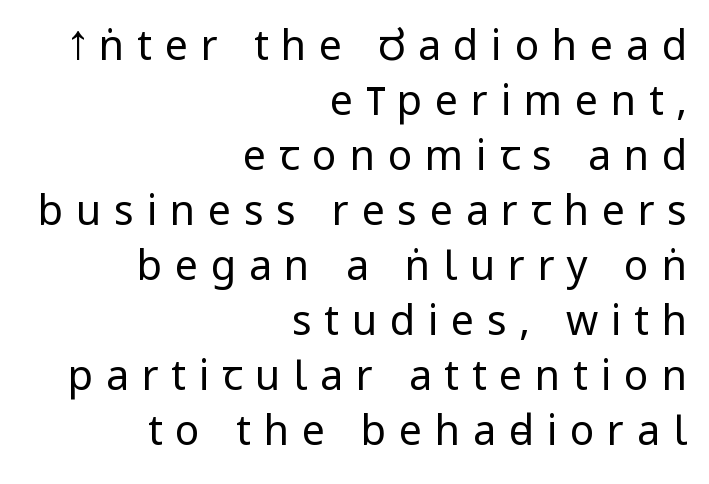
Q: Is the text bold? A: No.
Q: Is the text italic (slanted)? A: No, it is upright.
Q: Is the typeface a serif or a sans-serif typeface? A: Sans-serif.
Q: Is the text underlined? A: No.
Q: How is the paragraph aligned? A: Right-aligned.
Q: Is the spacing between letters normal or unusually wide? A: Unusually wide.
Q: Is the spacing between lines tight, normal or loose? A: Normal.
Q: Width (condensed, normal, or wide)? A: Condensed.
Q: Stroke contrast? A: Low.
Q: x-height? A: Large.
Q: Monospaced? A: No.
